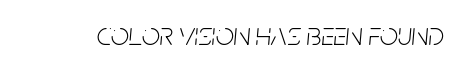
The image shows 32 px light, condensed type, italic (leaning right); set normal letter spacing, not underlined; low stroke contrast and a large x-height.
